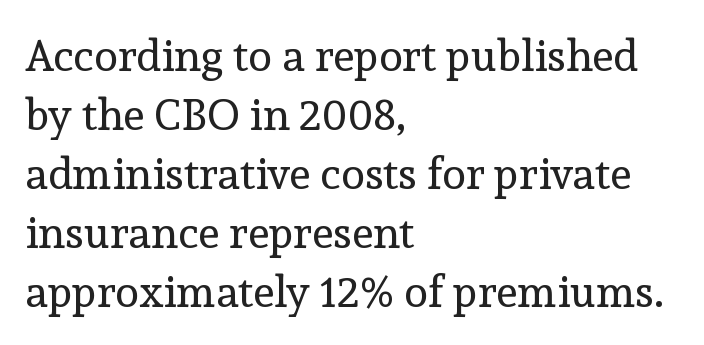
Letters have the restrained weight of plain body copy at most. Note the varied advance widths — an 'i' is clearly narrower than an 'm'. Does the copy run flush right? No — it runs flush left. Descenders hang freely into open space. Is there much room between lines? A standard amount, neither cramped nor airy. The letters stand upright; this is a roman face.
